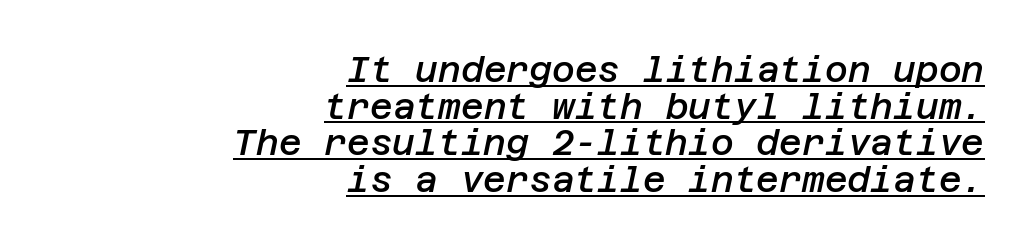
{"italic": "yes", "lean": "right", "slant_degrees": 12, "bold": "semi", "weight": "semibold", "width": "normal", "stroke_contrast": "low", "x_height": "large", "underline": "yes", "align": "right", "line_spacing": "tight", "line_spacing_ratio": 1.05, "letter_spacing": "normal", "letter_spacing_em": 0.0, "glyph_px": 35}
